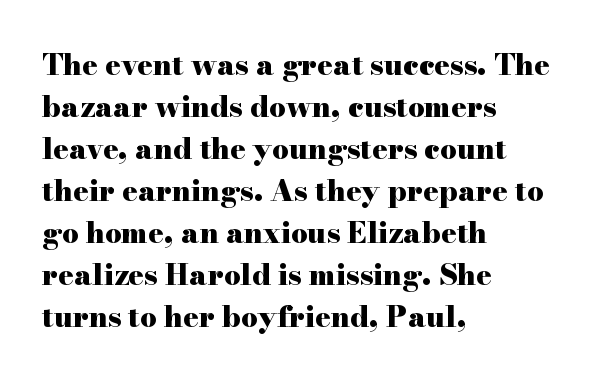
Q: Is the text bold? A: Yes.
Q: Is the text italic (slanted)? A: No, it is upright.
Q: Is the typeface a serif or a sans-serif typeface? A: Serif.
Q: Is the text underlined? A: No.
Q: How is the paragraph aligned? A: Left-aligned.
Q: Is the spacing between letters normal or unusually wide? A: Normal.
Q: Is the spacing between lines tight, normal or loose? A: Normal.
Q: Width (condensed, normal, or wide)? A: Wide.
Q: Stroke contrast? A: High.
Q: x-height? A: Small.
Q: Monospaced? A: No.
